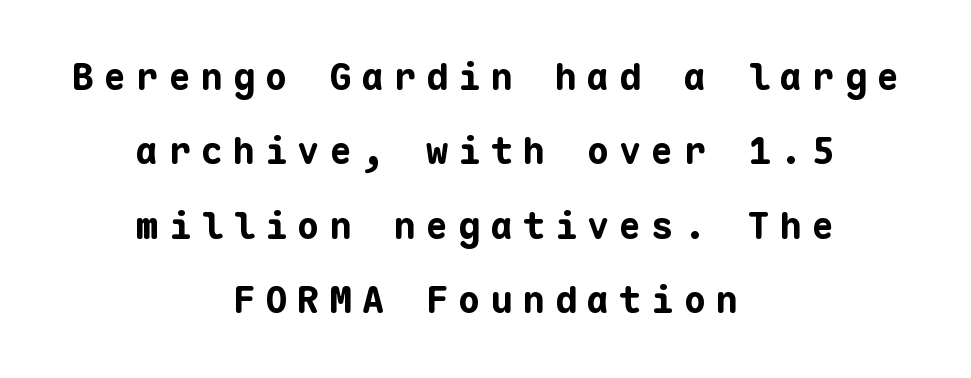
Q: Is the text bold? A: Yes.
Q: Is the text italic (slanted)? A: No, it is upright.
Q: Is the typeface a serif or a sans-serif typeface? A: Sans-serif.
Q: Is the text underlined? A: No.
Q: How is the paragraph aligned? A: Centered.
Q: Is the spacing between letters normal or unusually wide? A: Unusually wide.
Q: Is the spacing between lines tight, normal or loose? A: Loose.
Q: Width (condensed, normal, or wide)? A: Normal.
Q: Stroke contrast? A: Low.
Q: x-height? A: Medium.
Q: Monospaced? A: Yes.
